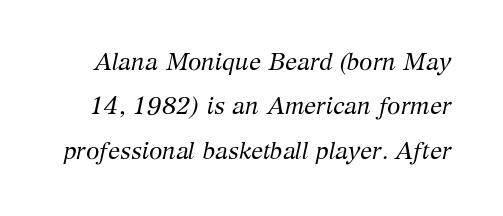
Students, note that the glyphs here touch the page at normal intervals. Counters stay open thanks to moderate or lighter strokes. Lines of text with bare space underneath. Yep, that's italic — everything's leaning.
